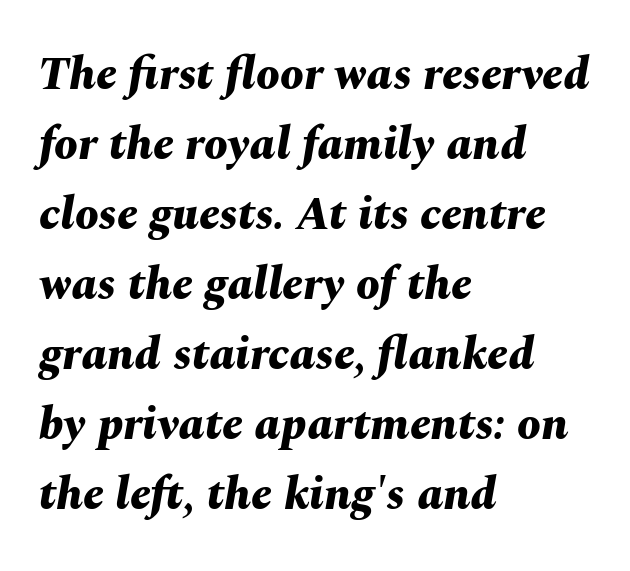
Q: Is the text bold? A: Yes.
Q: Is the text italic (slanted)? A: Yes, it leans right by about 10 degrees.
Q: Is the text underlined? A: No.
Q: How is the paragraph aligned? A: Left-aligned.
Q: Is the spacing between letters normal or unusually wide? A: Normal.
Q: Is the spacing between lines tight, normal or loose? A: Normal.
Q: Width (condensed, normal, or wide)? A: Normal.
Q: Stroke contrast? A: Medium.
Q: x-height? A: Medium.
Q: Monospaced? A: No.
